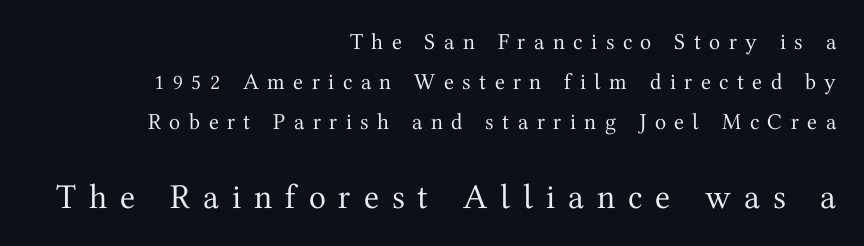
{"serif": "yes", "italic": "no", "bold": "no", "weight": "regular", "width": "normal", "stroke_contrast": "medium", "x_height": "medium", "monospaced": "no", "underline": "no", "align": "right", "line_spacing_ratio": 1.74, "letter_spacing": "wide", "letter_spacing_em": 0.37, "larger_block": "second", "size_ratio": 1.52, "glyph_px": 35}
